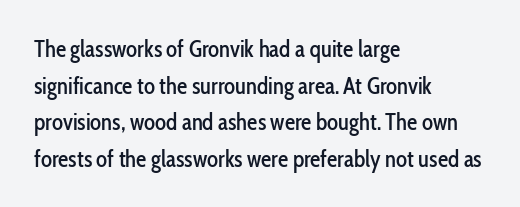
The image shows 23 px text type, upright; set left-aligned, normal line spacing (1.59x), normal letter spacing, not underlined.
